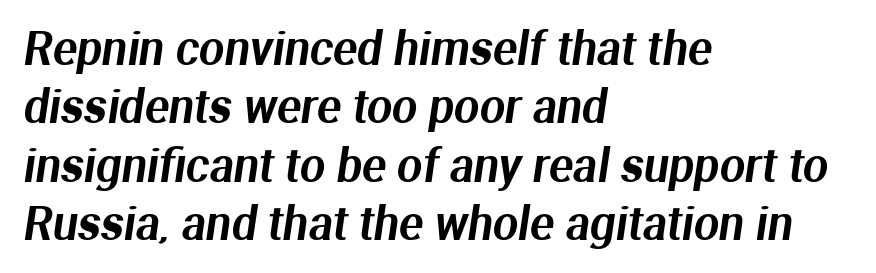
This sample is left-justified, so line endings fall wherever the words run out. The line texture is even and compact thanks to regular tracking. Honestly, the row spacing looks completely unremarkable. Serif or sans? Sans — the stroke terminals are bare.
